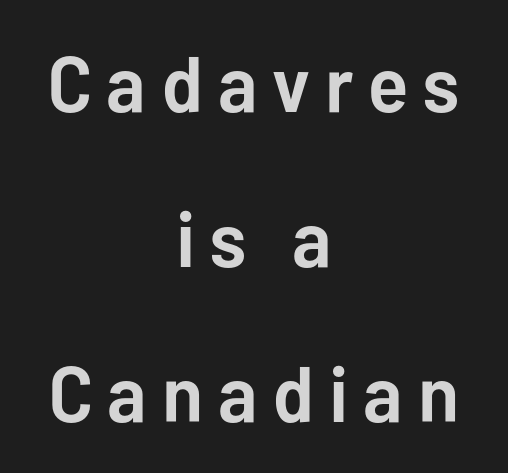
{"serif": "no", "italic": "no", "bold": "yes", "weight": "semibold", "width": "normal", "stroke_contrast": "low", "x_height": "medium", "monospaced": "no", "underline": "no", "align": "center", "line_spacing": "loose", "line_spacing_ratio": 1.99, "glyph_px": 78}
